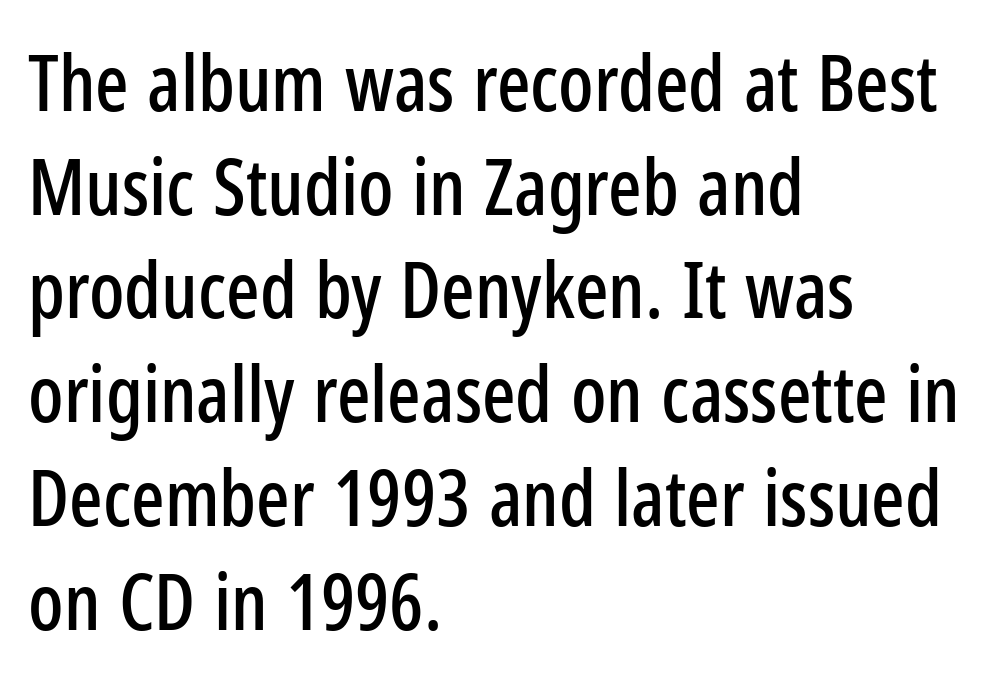
The image shows 78 px condensed sans-serif type, upright; set left-aligned, normal line spacing (1.33x), normal letter spacing, not underlined; low stroke contrast and a medium x-height.
